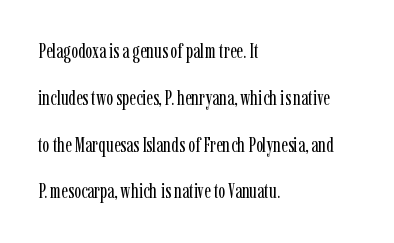
{"italic": "no", "bold": "no", "underline": "no", "align": "left", "line_spacing": "loose", "line_spacing_ratio": 2.23, "letter_spacing": "normal", "letter_spacing_em": 0.0, "glyph_px": 21}
